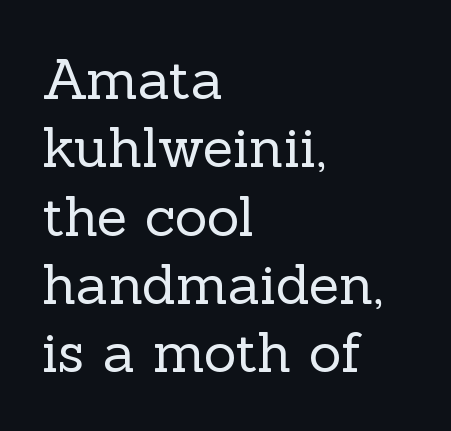
Q: Is the text bold? A: No.
Q: Is the text italic (slanted)? A: No, it is upright.
Q: Is the typeface a serif or a sans-serif typeface? A: Serif.
Q: Is the text underlined? A: No.
Q: How is the paragraph aligned? A: Left-aligned.
Q: Is the spacing between letters normal or unusually wide? A: Normal.
Q: Width (condensed, normal, or wide)? A: Normal.
Q: x-height? A: Medium.
Q: Monospaced? A: No.
